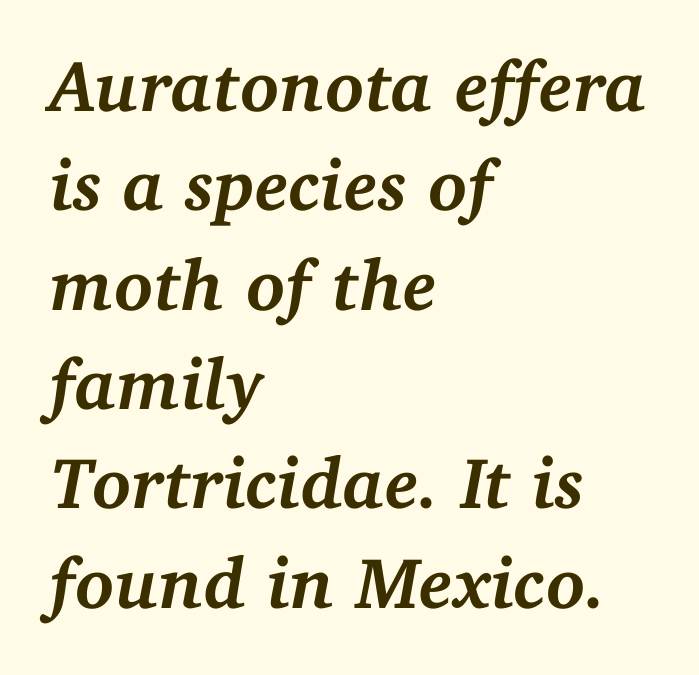
Q: Is the text bold? A: Yes.
Q: Is the text italic (slanted)? A: Yes, it leans right by about 11 degrees.
Q: Is the typeface a serif or a sans-serif typeface? A: Serif.
Q: Is the text underlined? A: No.
Q: How is the paragraph aligned? A: Left-aligned.
Q: Is the spacing between letters normal or unusually wide? A: Normal.
Q: Is the spacing between lines tight, normal or loose? A: Normal.
Q: Width (condensed, normal, or wide)? A: Normal.
Q: Stroke contrast? A: Medium.
Q: x-height? A: Medium.
Q: Monospaced? A: No.
